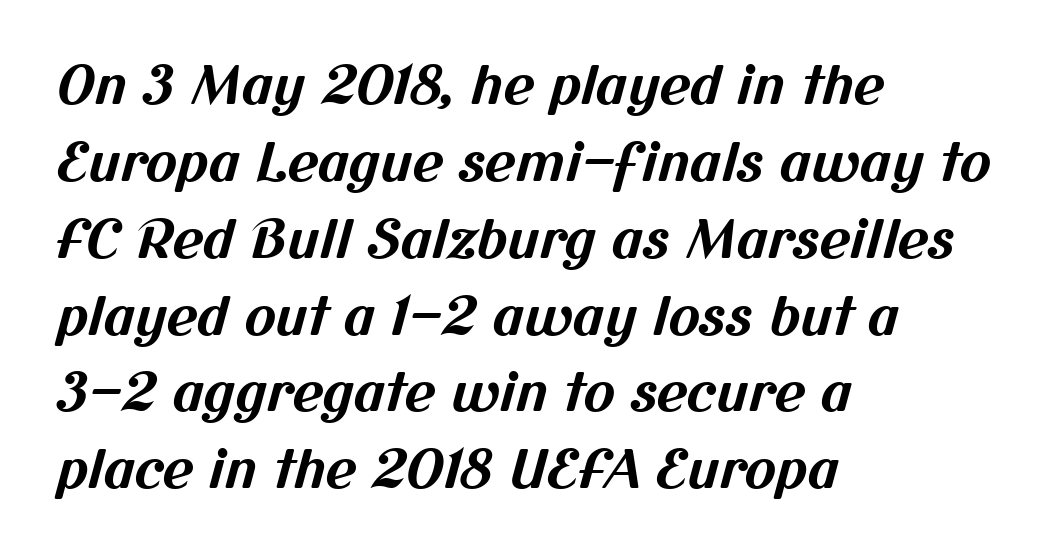
The image shows 53 px bold sans-serif type; set left-aligned, normal line spacing (1.45x), normal letter spacing, not underlined; medium stroke contrast and a medium x-height.
